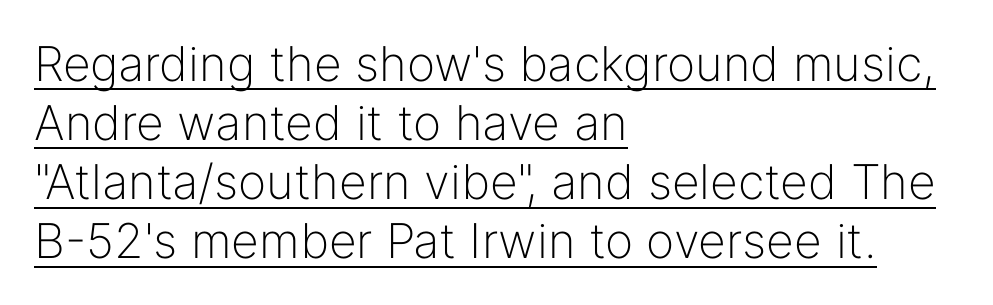
The image shows 48 px light sans-serif type, upright; set left-aligned, line spacing 1.23x, normal letter spacing, underlined; low stroke contrast and a medium x-height.
